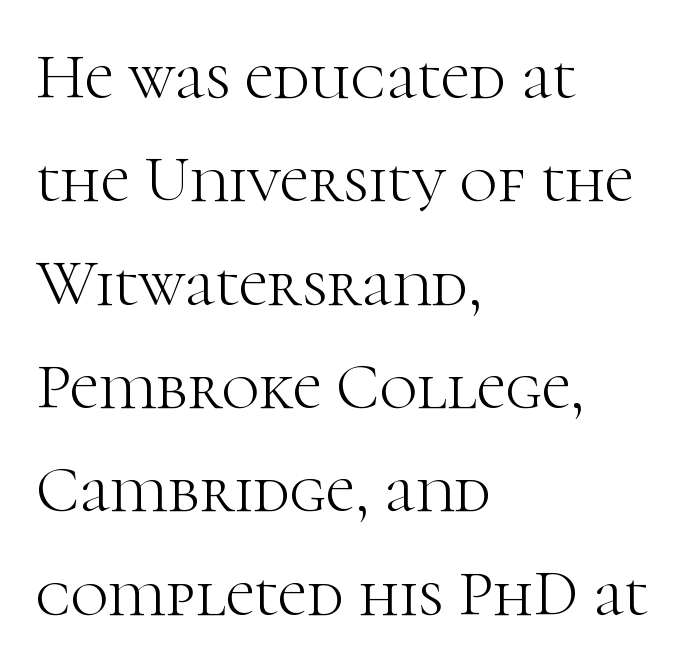
Q: Is the text bold? A: No.
Q: Is the text italic (slanted)? A: No, it is upright.
Q: Is the typeface a serif or a sans-serif typeface? A: Serif.
Q: Is the text underlined? A: No.
Q: How is the paragraph aligned? A: Left-aligned.
Q: Is the spacing between letters normal or unusually wide? A: Normal.
Q: Is the spacing between lines tight, normal or loose? A: Normal.
Q: Width (condensed, normal, or wide)? A: Normal.
Q: Stroke contrast? A: High.
Q: x-height? A: Medium.
Q: Monospaced? A: No.
